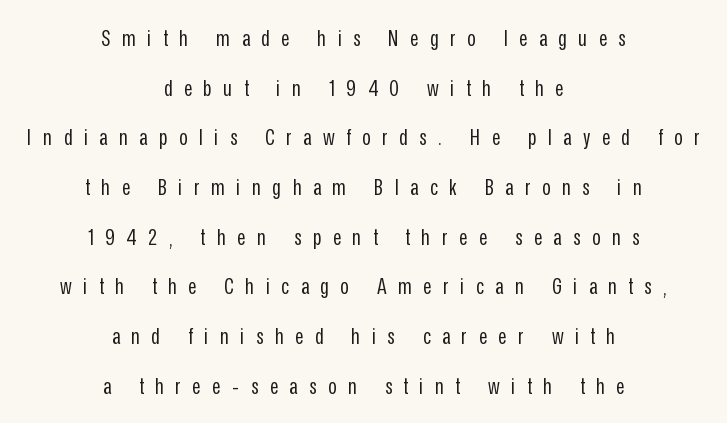
The lines in this sample share a center point and differ in where they start and stop. Posture: vertical. This sample uses expanded letter spacing, leaving extra air between glyphs. Bare-footed words on every line. Vertical stems look standard width or narrower in stroke.
